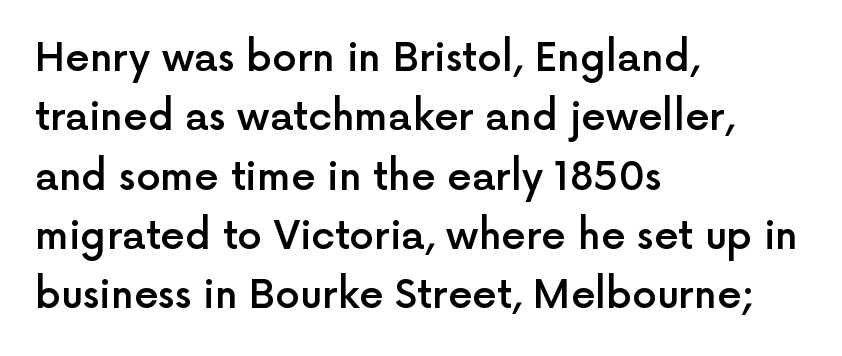
{"serif": "no", "italic": "no", "bold": "semi", "weight": "semibold", "width": "normal", "x_height": "medium", "monospaced": "no", "underline": "no", "align": "left", "line_spacing": "normal", "line_spacing_ratio": 1.52, "letter_spacing": "normal", "letter_spacing_em": 0.0, "glyph_px": 39}
